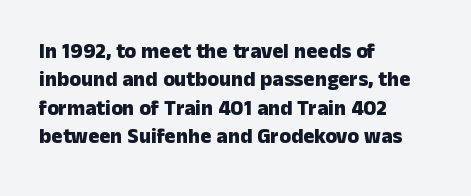
{"italic": "no", "bold": "yes", "underline": "no", "align": "left", "line_spacing": "normal", "line_spacing_ratio": 1.35, "letter_spacing": "normal", "letter_spacing_em": 0.0, "glyph_px": 21}
